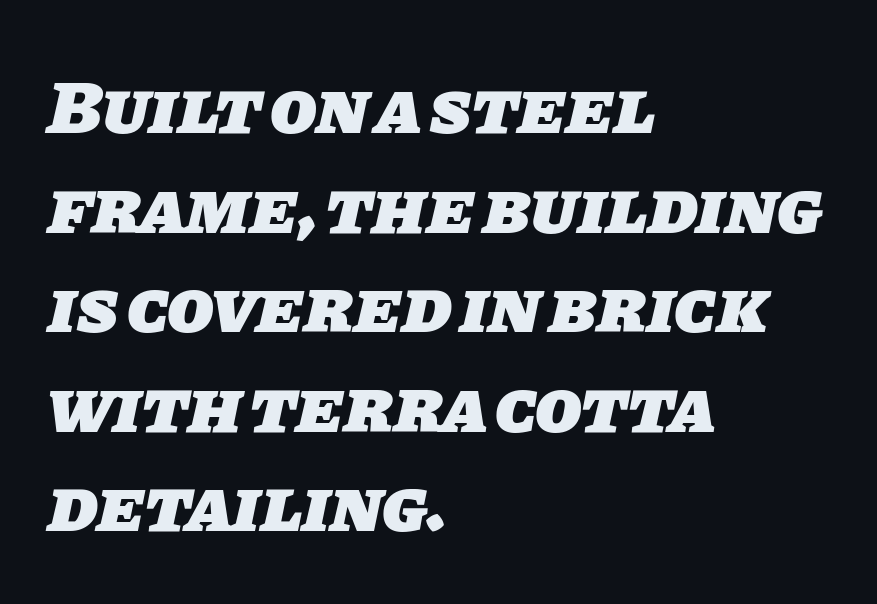
Q: Is the text bold? A: Yes.
Q: Is the typeface a serif or a sans-serif typeface? A: Serif.
Q: Is the text underlined? A: No.
Q: How is the paragraph aligned? A: Left-aligned.
Q: Is the spacing between letters normal or unusually wide? A: Normal.
Q: Is the spacing between lines tight, normal or loose? A: Normal.
Q: Width (condensed, normal, or wide)? A: Normal.
Q: Stroke contrast? A: Low.
Q: x-height? A: Large.
Q: Monospaced? A: No.
